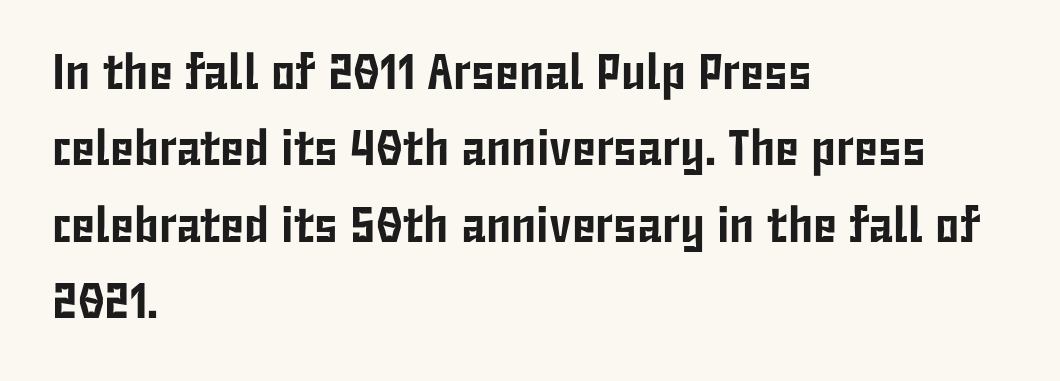
The face used here is a sans, in the tradition of grotesques and geometrics. The typography opts for an upright posture over an oblique one. The rendering uses natural spacing where letterforms have individual widths. What stands out about the letter spacing? Nothing — it is the standard amount.
